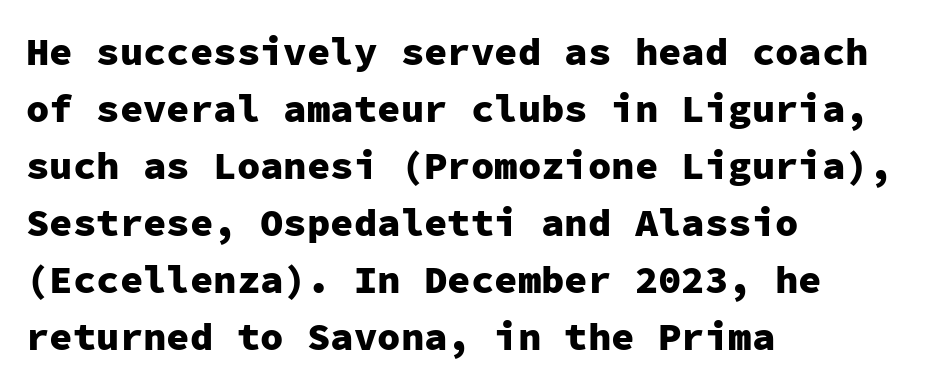
Typographically, this falls in the sans-serif category. Beneath every word, the page is bare. The strokes are fattened all the way to bold. The line-height multiplier appears to be the usual default. Each letter, wide or thin by design, is forced into the same width here. This rendering uses left alignment, leaving the right contour irregular.
